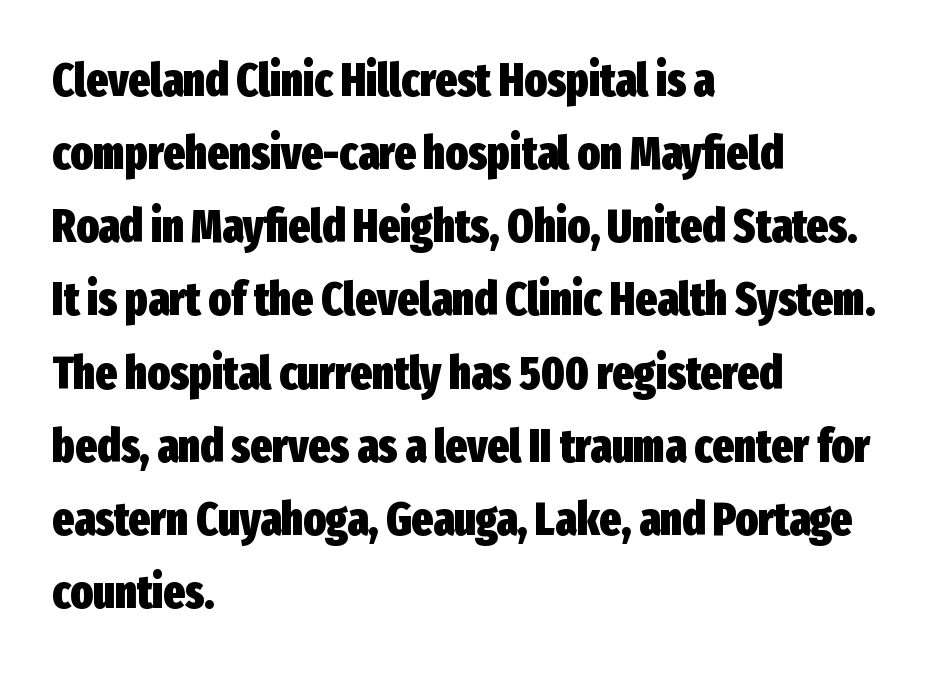
{"serif": "no", "italic": "no", "bold": "yes", "weight": "heavy", "width": "condensed", "stroke_contrast": "low", "x_height": "medium", "monospaced": "no", "underline": "no", "align": "left", "line_spacing": "normal", "line_spacing_ratio": 1.59, "letter_spacing": "normal", "letter_spacing_em": 0.0, "glyph_px": 46}
